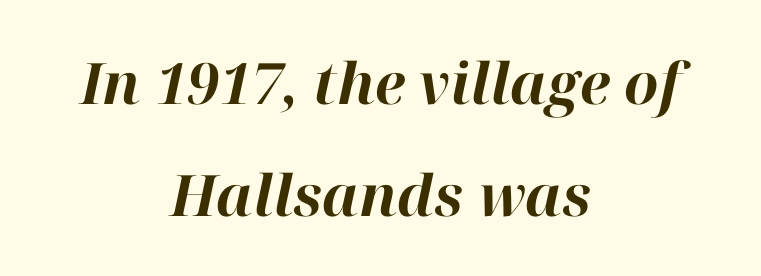
{"italic": "yes", "lean": "right", "slant_degrees": 12, "bold": "yes", "weight": "bold", "width": "normal", "stroke_contrast": "high", "x_height": "medium", "monospaced": "no", "underline": "no", "align": "center", "line_spacing": "loose", "line_spacing_ratio": 1.96, "letter_spacing": "normal", "letter_spacing_em": 0.0, "glyph_px": 57}
